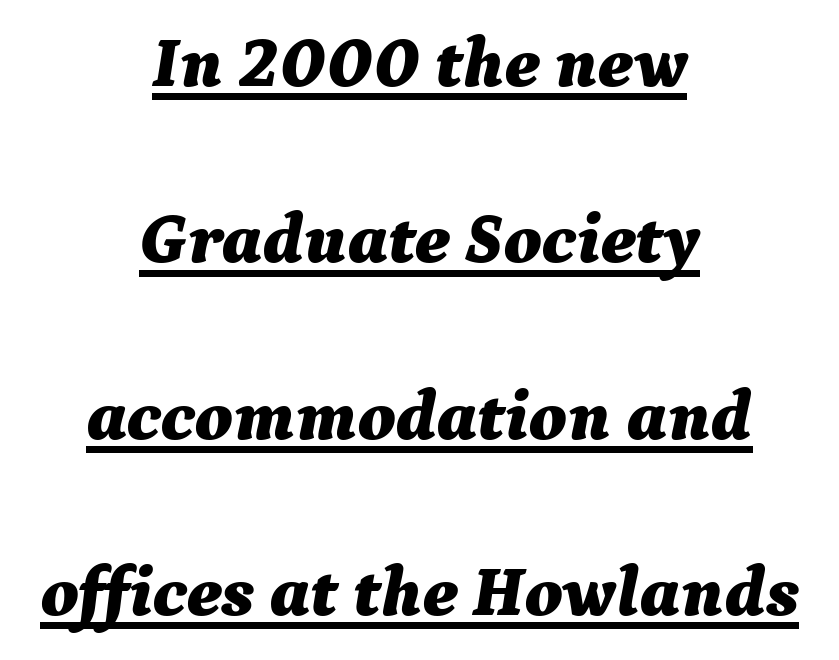
The image shows 72 px bold type, italic (leaning right); set centered, loose line spacing (2.45x), normal letter spacing, underlined; medium stroke contrast and a medium x-height.
